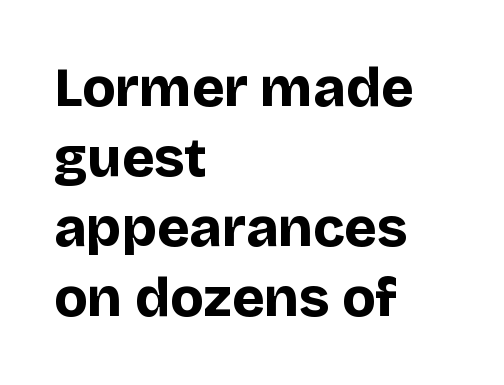
{"serif": "no", "italic": "no", "bold": "yes", "weight": "bold", "width": "normal", "stroke_contrast": "low", "x_height": "large", "monospaced": "no", "underline": "no", "align": "left", "line_spacing": "normal", "line_spacing_ratio": 1.27, "letter_spacing": "normal", "letter_spacing_em": 0.0, "glyph_px": 55}
